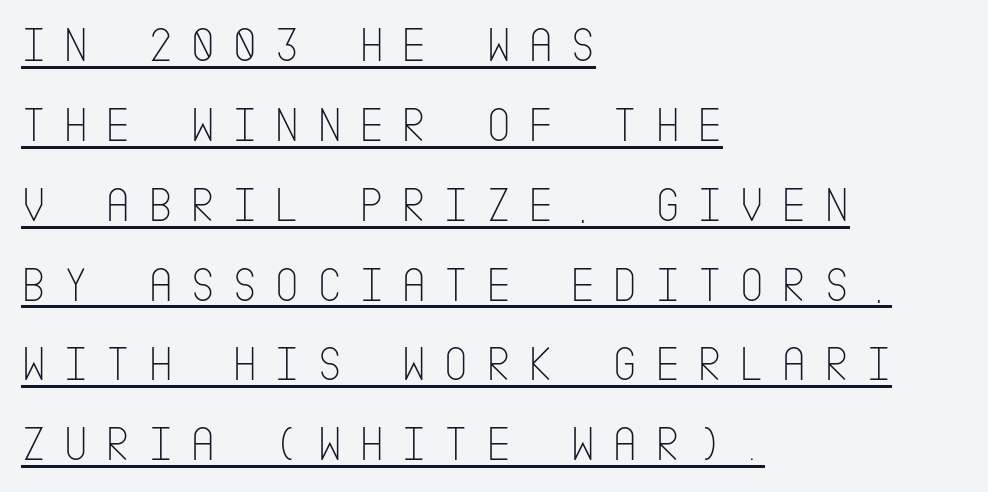
Examine the stroke ends and you'll find no serifs. Style check: upright. Honestly, the row spacing looks completely unremarkable. Caption: lettering with a line underneath.
